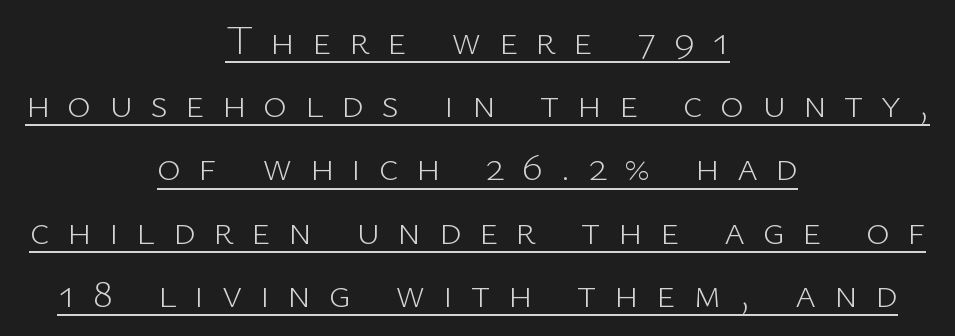
The image shows 40 px light sans-serif type, upright; set centered, normal line spacing (1.58x), unusually wide letter spacing (+0.44 em), underlined; low stroke contrast and a medium x-height.
